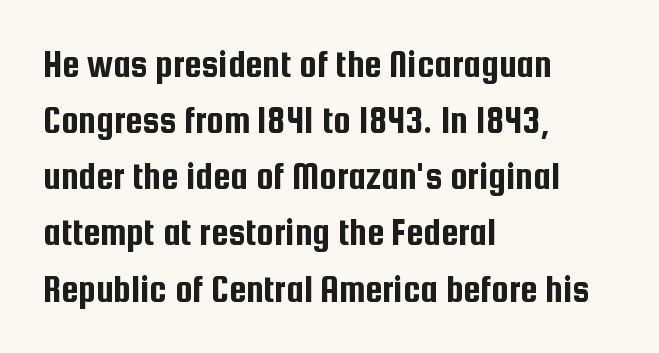
The line texture is even and compact thanks to regular tracking. The letters stand straight up with perfectly vertical stems. Caption: multi-line text, flush left, ragged right. Each new line begins a customary step beneath the previous one. The words here are not underlined.
